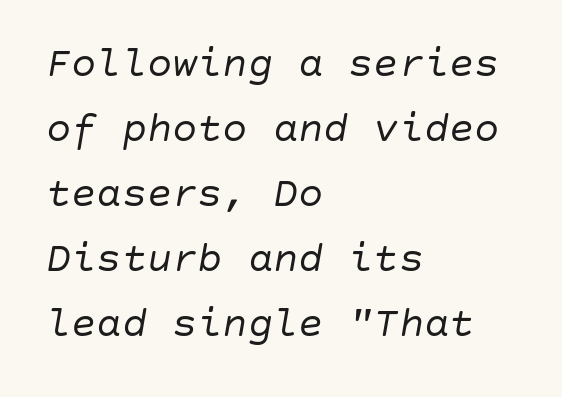
Q: Is the text bold? A: No.
Q: Is the text italic (slanted)? A: Yes, it leans right by about 10 degrees.
Q: Is the text underlined? A: No.
Q: How is the paragraph aligned? A: Left-aligned.
Q: Is the spacing between letters normal or unusually wide? A: Normal.
Q: Is the spacing between lines tight, normal or loose? A: Normal.
Q: Width (condensed, normal, or wide)? A: Normal.
Q: Stroke contrast? A: Low.
Q: x-height? A: Large.
